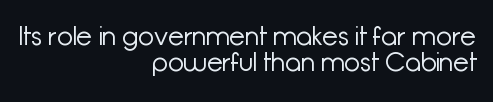
{"italic": "no", "bold": "no", "underline": "no", "align": "right", "line_spacing": "tight", "line_spacing_ratio": 1.0, "letter_spacing": "normal", "letter_spacing_em": 0.0, "glyph_px": 26}
